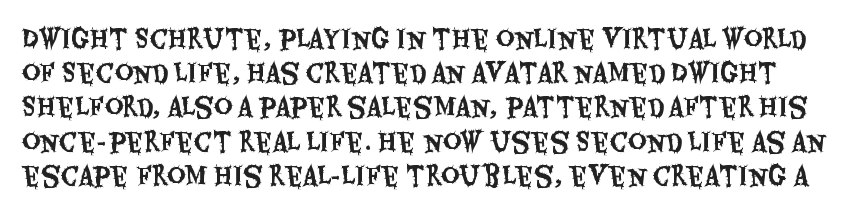
Q: Is the text italic (slanted)? A: No, it is upright.
Q: Is the text underlined? A: No.
Q: Is the spacing between letters normal or unusually wide? A: Normal.
Q: Is the spacing between lines tight, normal or loose? A: Normal.
